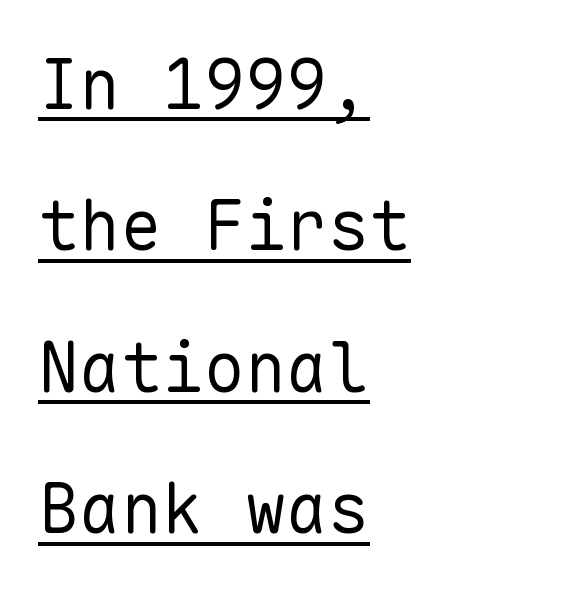
{"serif": "no", "italic": "no", "bold": "no", "weight": "regular", "width": "normal", "stroke_contrast": "low", "x_height": "medium", "monospaced": "yes", "underline": "yes", "align": "left", "line_spacing": "loose", "line_spacing_ratio": 2.05, "letter_spacing": "normal", "letter_spacing_em": 0.0, "glyph_px": 69}
